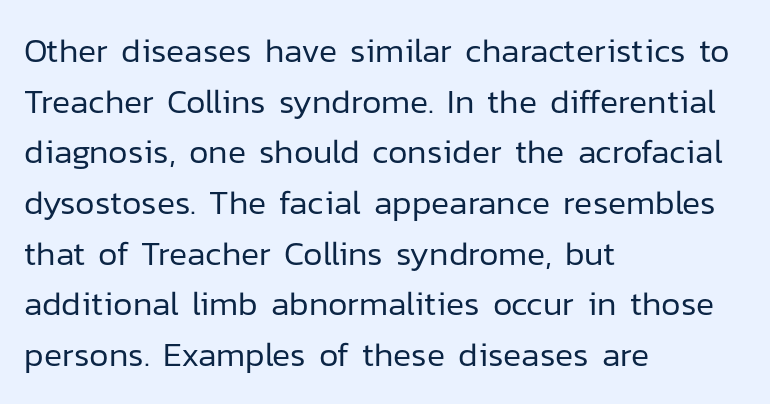
{"serif": "no", "italic": "no", "bold": "no", "weight": "regular", "width": "normal", "stroke_contrast": "low", "x_height": "medium", "monospaced": "no", "underline": "no", "align": "left", "line_spacing": "normal", "line_spacing_ratio": 1.49, "letter_spacing": "normal", "letter_spacing_em": 0.0, "glyph_px": 34}
